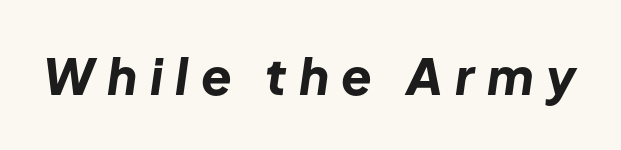
The image shows 50 px bold type, italic (leaning right); set unusually wide letter spacing (+0.25 em), not underlined; low stroke contrast and a medium x-height.
